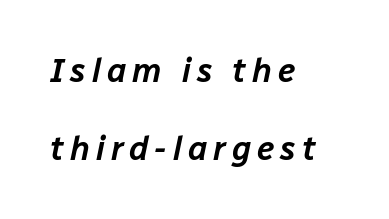
The image shows 33 px text type, italic (leaning right); set left-aligned, loose line spacing (2.36x), not underlined; low stroke contrast and a medium x-height.
